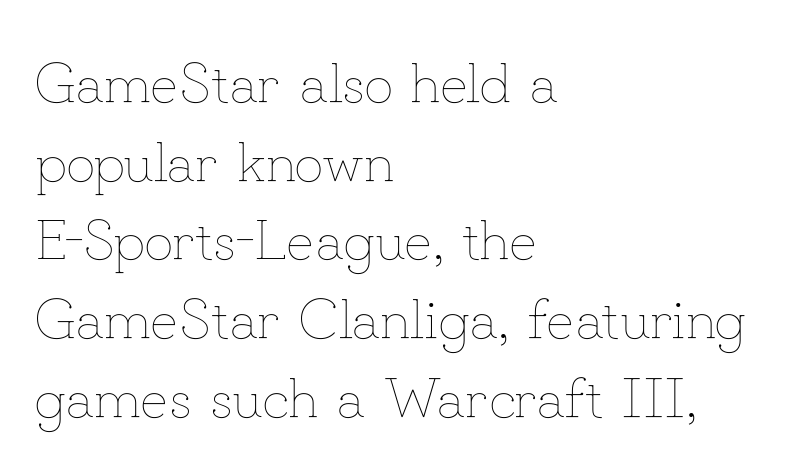
Nobody touched the tracking dial on this one. Looks like regular typesetting: each glyph gets only the width it needs. The type sits square on the baseline with zero lean. This sample is left-justified, so line endings fall wherever the words run out.
